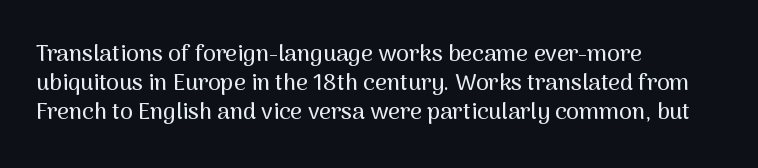
Posture: straight, roman, zero tilt. The passage shown is not underscored anywhere. The rendering anchors every line to the left-hand side. The gaps between neighbouring characters are ordinary and unremarkable.
